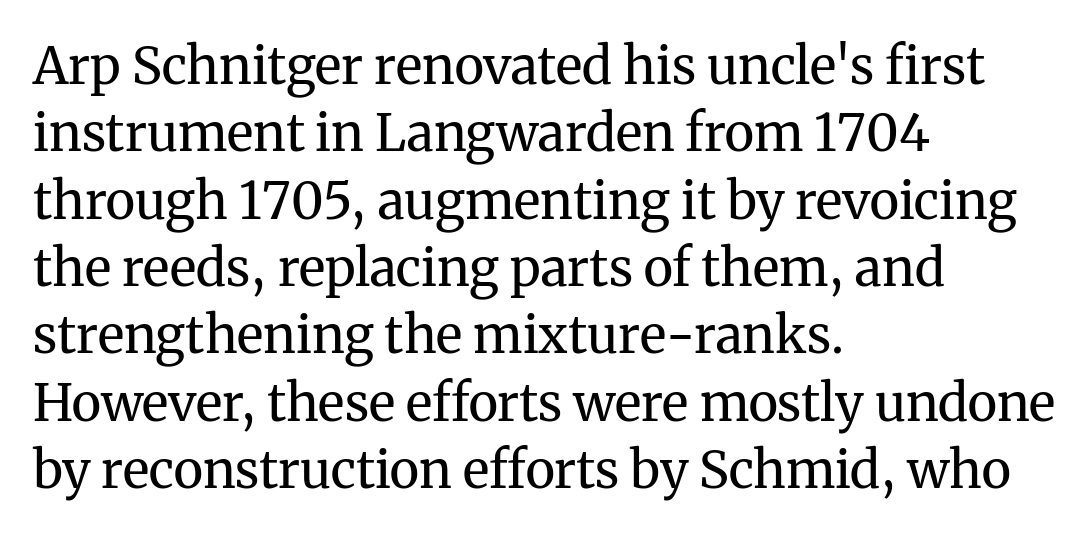
Each letter keeps its own natural width here, so spacing adapts to shape. Where is the straight margin? On the left. Rule under the text: the space is simply empty. Regarding serifs, this sample has them. Is there much room between lines? A standard amount, neither cramped nor airy. Italic? Not at all — the glyphs are vertical.
